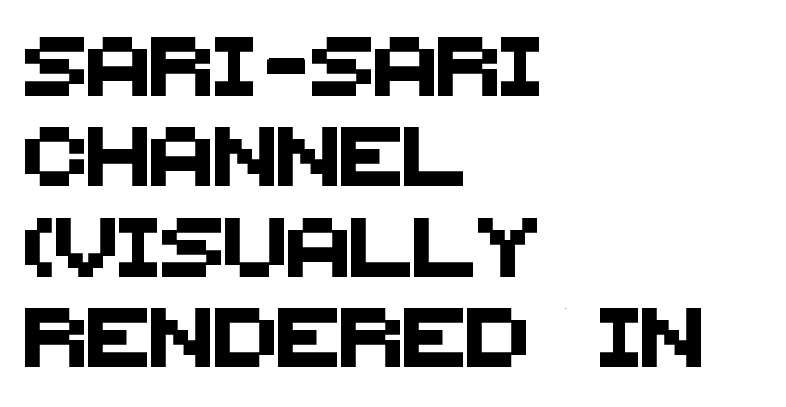
Q: Is the typeface a serif or a sans-serif typeface? A: Sans-serif.
Q: Is the text underlined? A: No.
Q: How is the paragraph aligned? A: Left-aligned.
Q: Is the spacing between letters normal or unusually wide? A: Normal.
Q: Is the spacing between lines tight, normal or loose? A: Normal.
Q: Width (condensed, normal, or wide)? A: Normal.
Q: Stroke contrast? A: Medium.
Q: x-height? A: Large.
Q: Monospaced? A: No.
